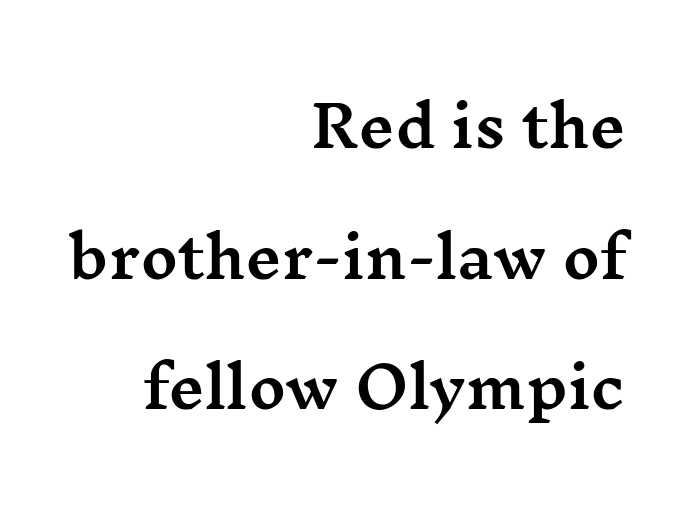
{"serif": "yes", "italic": "no", "width": "wide", "stroke_contrast": "medium", "x_height": "medium", "monospaced": "no", "underline": "no", "align": "right", "line_spacing": "loose", "line_spacing_ratio": 2.29, "letter_spacing": "normal", "letter_spacing_em": 0.0, "glyph_px": 57}
